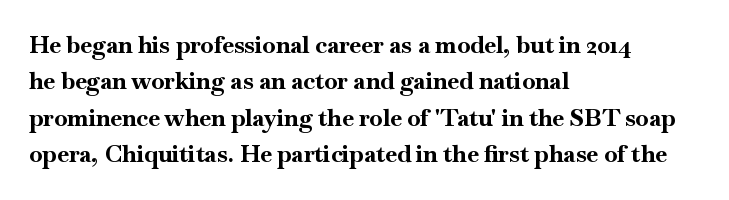
The designer left line spacing at the default. The horizontal fit of the characters is conventional and even. The specimen reads as upright at a glance. The passage shown is not underscored anywhere. The letters are bold, with thick, heavy strokes.
